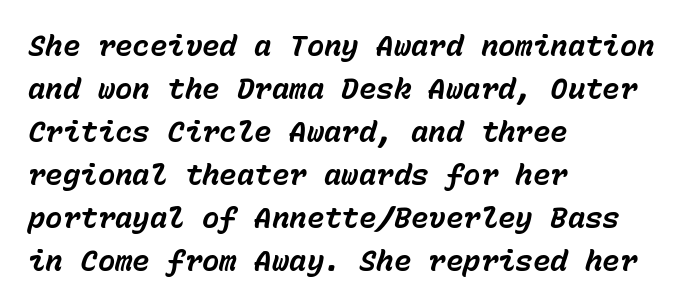
Leading matches the norm, producing a regular column. Every character sits at an angle, as italics do. The letters march in equal steps, a hallmark of fixed-pitch type. A clean baseline with only descenders dipping below it. Thick stems and heavy bowls — unmistakably bold. The type is set solid horizontally, with unmodified tracking.
